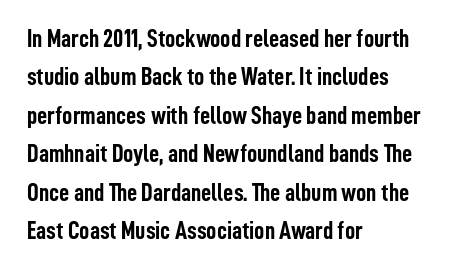
The image shows 25 px bold type, upright; set left-aligned, normal line spacing (1.54x), normal letter spacing, not underlined.
